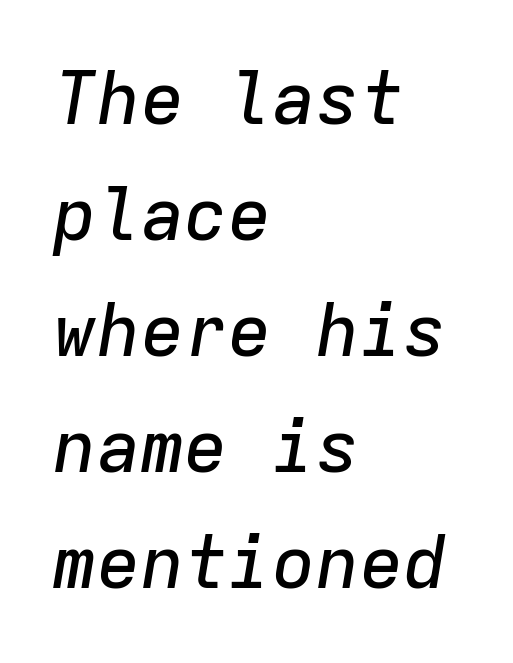
{"italic": "yes", "lean": "right", "slant_degrees": 9, "width": "normal", "stroke_contrast": "low", "x_height": "medium", "monospaced": "yes", "underline": "no", "align": "left", "line_spacing": "normal", "line_spacing_ratio": 1.59, "letter_spacing": "normal", "letter_spacing_em": 0.0, "glyph_px": 73}
